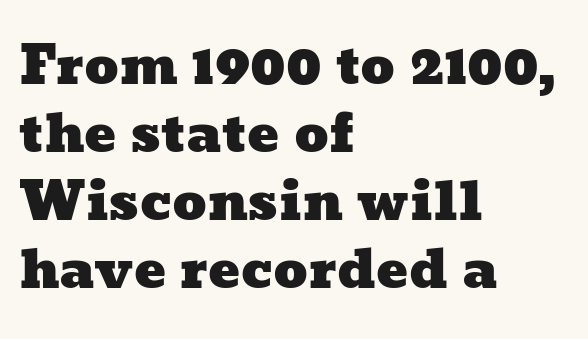
{"width": "wide", "stroke_contrast": "low", "x_height": "medium", "monospaced": "no", "underline": "no", "align": "left", "line_spacing": "normal", "line_spacing_ratio": 1.28, "letter_spacing": "normal", "letter_spacing_em": 0.0, "glyph_px": 53}
